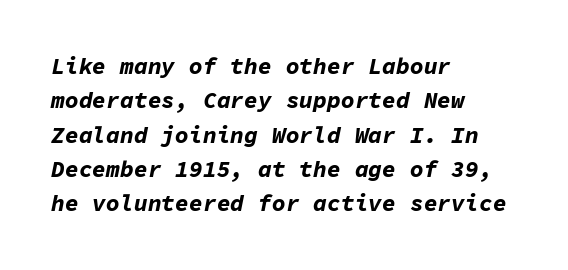
Q: Is the text bold? A: Yes.
Q: Is the text italic (slanted)? A: Yes, it leans right by about 11 degrees.
Q: Is the text underlined? A: No.
Q: How is the paragraph aligned? A: Left-aligned.
Q: Is the spacing between letters normal or unusually wide? A: Normal.
Q: Is the spacing between lines tight, normal or loose? A: Normal.
